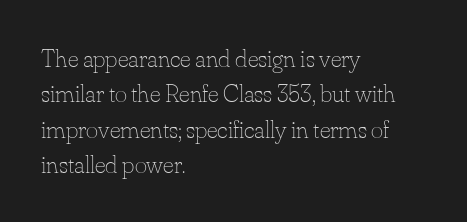
Q: Is the text bold? A: No.
Q: Is the text italic (slanted)? A: No, it is upright.
Q: Is the text underlined? A: No.
Q: How is the paragraph aligned? A: Left-aligned.
Q: Is the spacing between letters normal or unusually wide? A: Normal.
Q: Is the spacing between lines tight, normal or loose? A: Normal.
